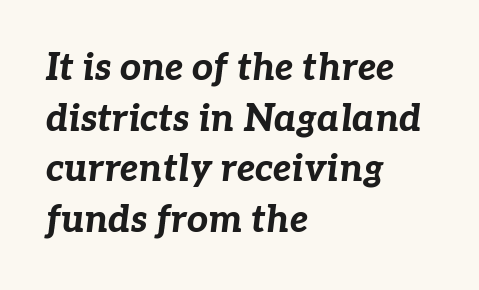
{"italic": "yes", "lean": "right", "slant_degrees": 7, "bold": "yes", "weight": "bold", "width": "normal", "stroke_contrast": "low", "x_height": "medium", "monospaced": "no", "underline": "no", "align": "left", "line_spacing": "normal", "line_spacing_ratio": 1.37, "letter_spacing": "normal", "letter_spacing_em": 0.0, "glyph_px": 37}
